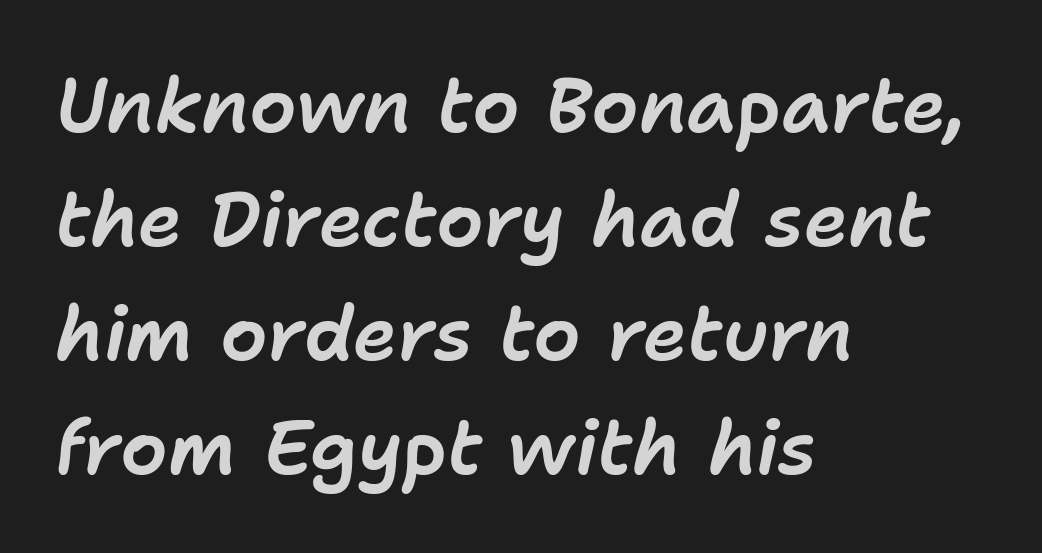
{"italic": "yes", "lean": "right", "slant_degrees": 11, "width": "normal", "stroke_contrast": "low", "x_height": "medium", "monospaced": "no", "underline": "no", "align": "left", "line_spacing": "normal", "line_spacing_ratio": 1.52, "letter_spacing": "normal", "letter_spacing_em": 0.0, "glyph_px": 75}
